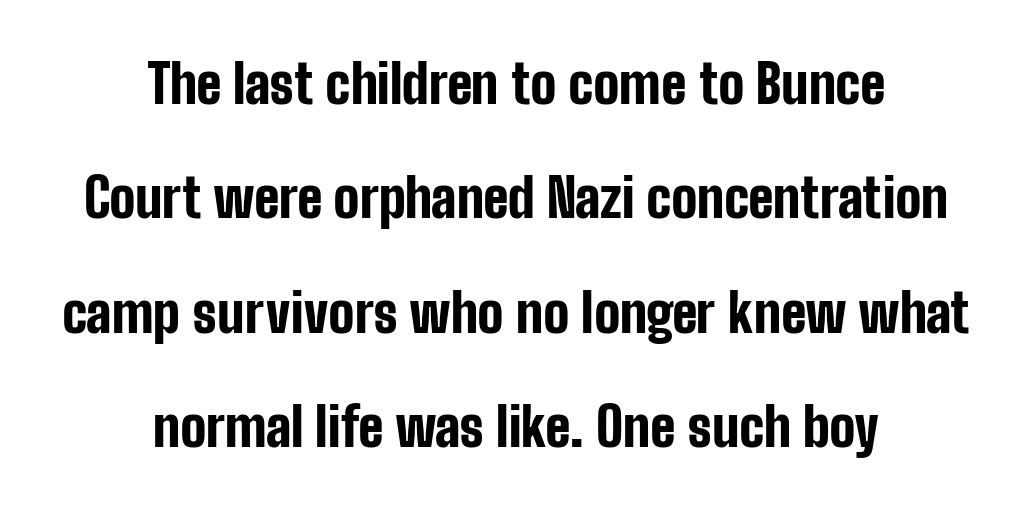
The image shows 54 px bold, condensed sans-serif type, upright; set centered, loose line spacing (2.12x), normal letter spacing, not underlined; low stroke contrast and a medium x-height.
